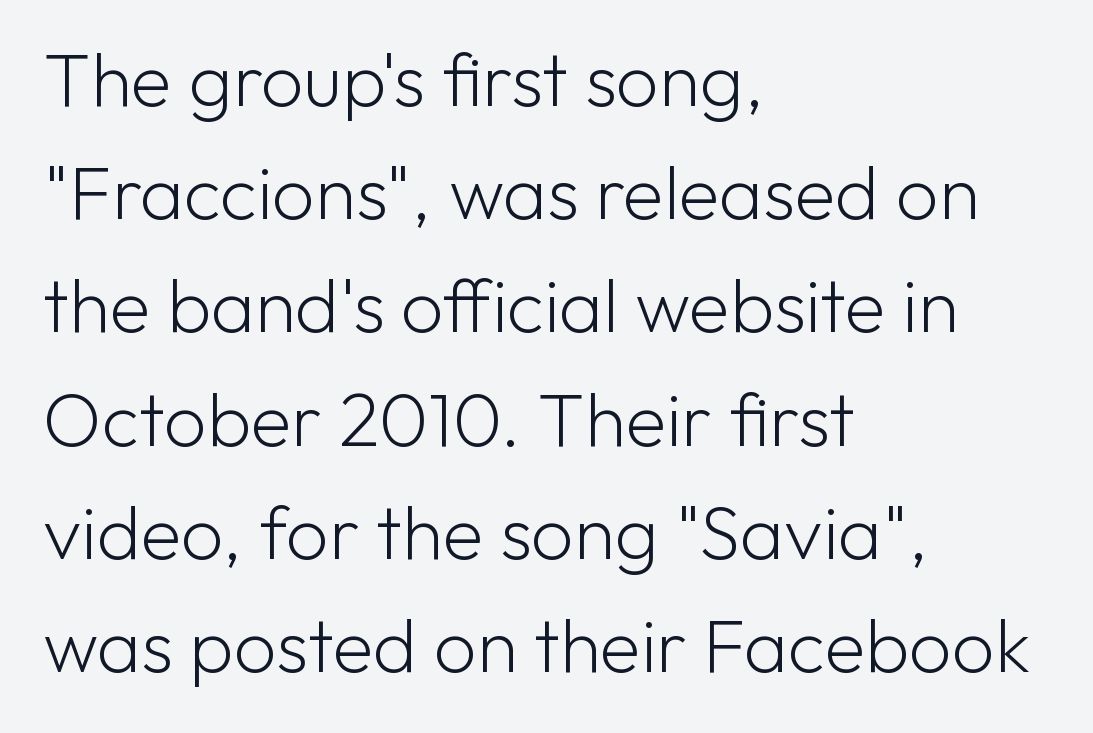
{"serif": "no", "italic": "no", "bold": "no", "weight": "light", "width": "normal", "stroke_contrast": "low", "x_height": "medium", "monospaced": "no", "underline": "no", "align": "left", "line_spacing": "normal", "line_spacing_ratio": 1.51, "letter_spacing": "normal", "letter_spacing_em": 0.0, "glyph_px": 75}
